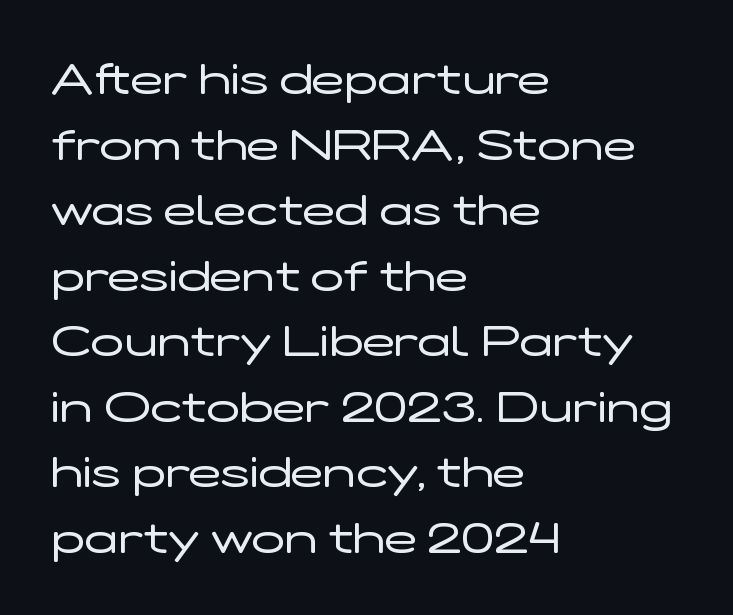
The image shows 44 px regular-weight, wide sans-serif type, upright; set left-aligned, normal line spacing (1.49x), normal letter spacing, not underlined; low stroke contrast and a medium x-height.
